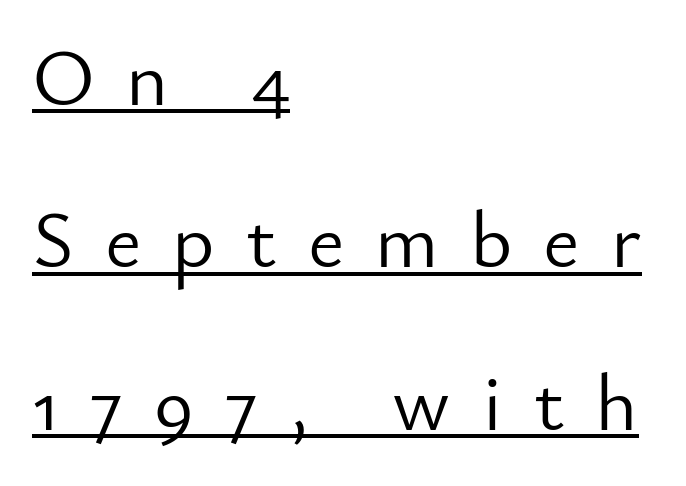
{"serif": "no", "italic": "no", "bold": "no", "weight": "light", "width": "normal", "stroke_contrast": "low", "x_height": "small", "monospaced": "no", "underline": "yes", "align": "left", "line_spacing": "loose", "line_spacing_ratio": 2.03, "letter_spacing": "wide", "letter_spacing_em": 0.39, "glyph_px": 80}
